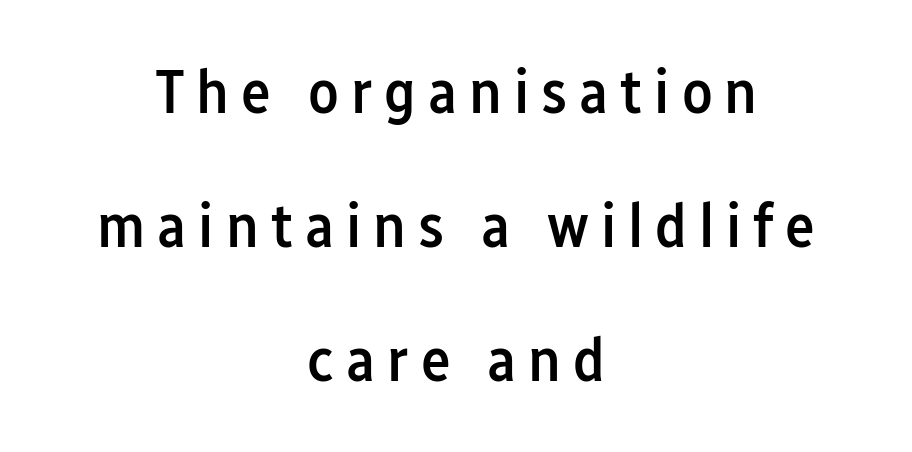
Q: Is the text bold? A: Semi-bold.
Q: Is the text italic (slanted)? A: No, it is upright.
Q: Is the typeface a serif or a sans-serif typeface? A: Sans-serif.
Q: Is the text underlined? A: No.
Q: How is the paragraph aligned? A: Centered.
Q: Is the spacing between lines tight, normal or loose? A: Loose.
Q: Width (condensed, normal, or wide)? A: Condensed.
Q: Stroke contrast? A: Low.
Q: x-height? A: Medium.
Q: Monospaced? A: No.
